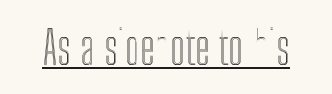
The specimen includes a rule beneath the text block's lines. Ascenders rise straight up at ninety degrees. This sample has the flowing, uneven cadence of proportional lettering. The horizontal fit of the characters is conventional and even.
